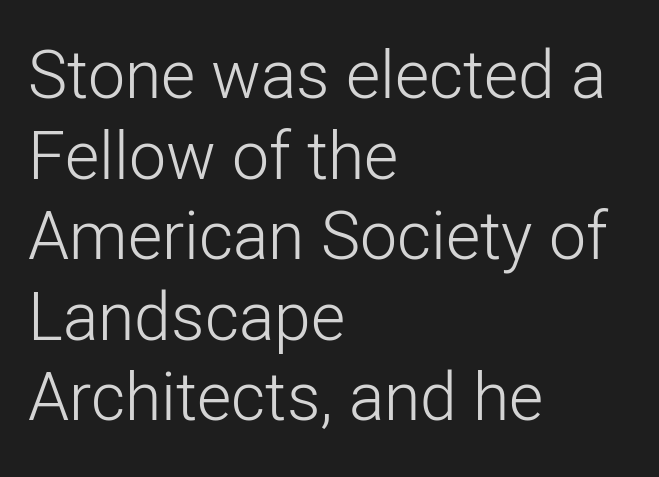
Q: Is the text bold? A: No.
Q: Is the text italic (slanted)? A: No, it is upright.
Q: Is the typeface a serif or a sans-serif typeface? A: Sans-serif.
Q: Is the text underlined? A: No.
Q: How is the paragraph aligned? A: Left-aligned.
Q: Is the spacing between letters normal or unusually wide? A: Normal.
Q: Width (condensed, normal, or wide)? A: Normal.
Q: Stroke contrast? A: Low.
Q: x-height? A: Medium.
Q: Monospaced? A: No.
